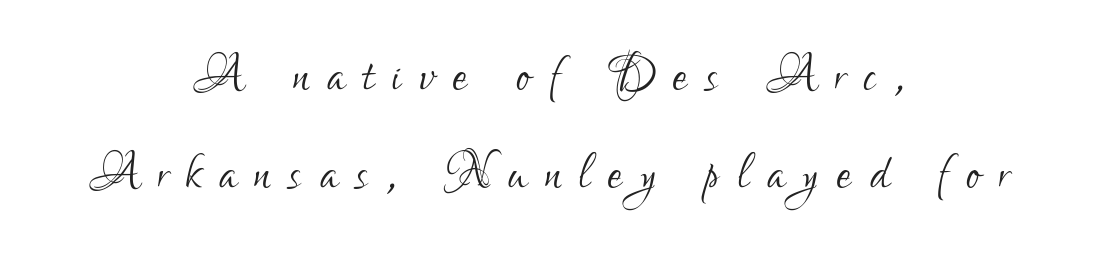
{"serif": "no", "bold": "no", "weight": "light", "width": "condensed", "stroke_contrast": "low", "x_height": "small", "monospaced": "no", "underline": "no", "align": "center", "line_spacing": "normal", "line_spacing_ratio": 1.51, "letter_spacing": "wide", "letter_spacing_em": 0.28, "glyph_px": 65}
